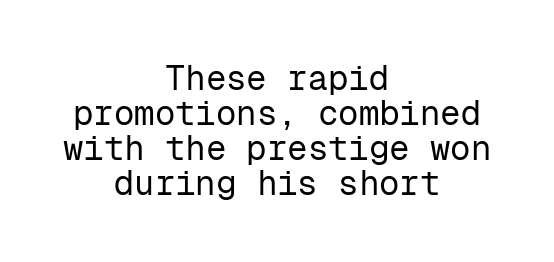
The glyphs are unaccompanied by any horizontal stroke below them. Which margin do the lines hug? Neither — every line sits in the middle. Successive baselines arrive quickly, one right under another. The rendering uses typewriter-style spacing with identical character cells. This sample uses an upright cut, with every glyph sitting square on the baseline. Classification — sans serif.
